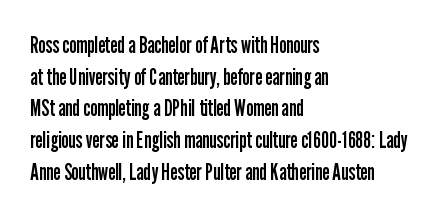
Q: Is the text bold? A: No.
Q: Is the text italic (slanted)? A: No, it is upright.
Q: Is the text underlined? A: No.
Q: How is the paragraph aligned? A: Left-aligned.
Q: Is the spacing between letters normal or unusually wide? A: Normal.
Q: Is the spacing between lines tight, normal or loose? A: Normal.
